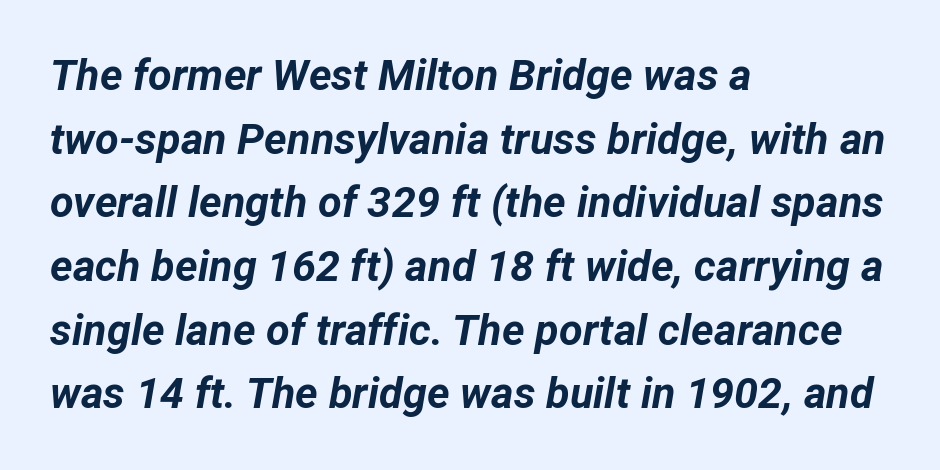
{"italic": "yes", "lean": "right", "slant_degrees": 12, "bold": "yes", "weight": "bold", "width": "normal", "stroke_contrast": "low", "x_height": "medium", "monospaced": "no", "underline": "no", "align": "left", "line_spacing": "normal", "line_spacing_ratio": 1.48, "letter_spacing": "normal", "letter_spacing_em": 0.0, "glyph_px": 43}
